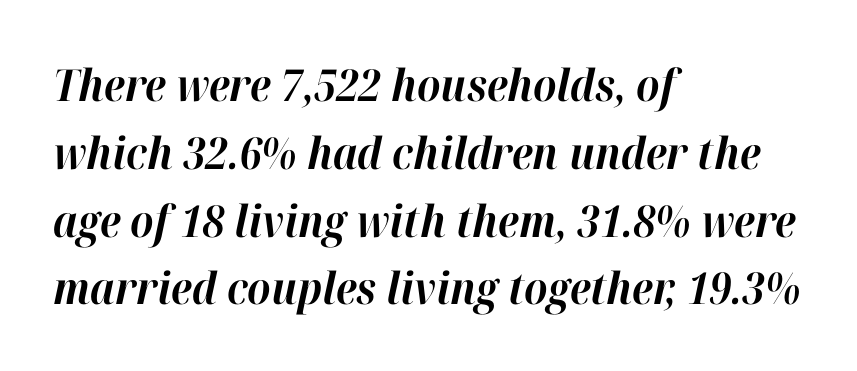
Style check: oblique. Varying glyph widths throughout — classic text-font behaviour. The letterforms sit shoulder to shoulder at normal distance. Whoever set this chose a conventional vertical rhythm. The compositor pushed each line to the left boundary.
